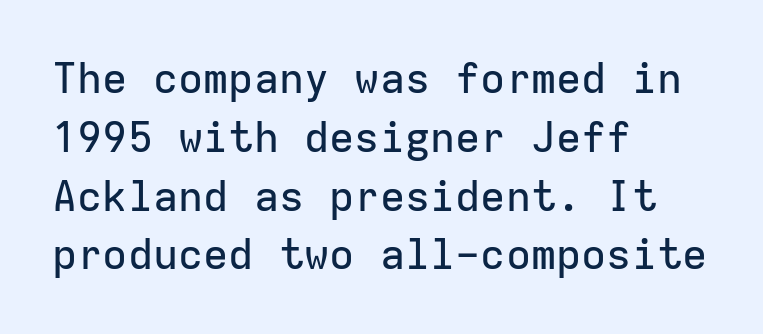
The image shows 42 px sans-serif type, upright, monospaced; set left-aligned, normal line spacing (1.4x), normal letter spacing, not underlined; low stroke contrast and a medium x-height.
